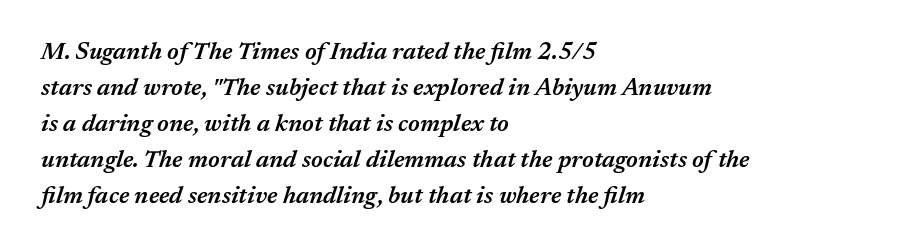
The image shows 24 px text type, italic (leaning right); set left-aligned, normal line spacing (1.5x), normal letter spacing, not underlined.
